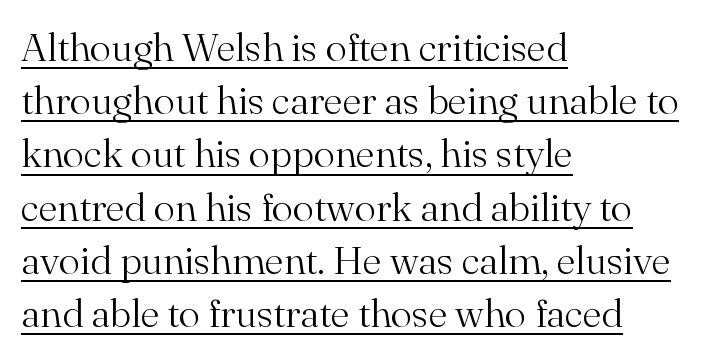
{"serif": "yes", "italic": "no", "bold": "no", "weight": "light", "width": "normal", "stroke_contrast": "medium", "x_height": "small", "monospaced": "no", "underline": "yes", "align": "left", "line_spacing": "normal", "line_spacing_ratio": 1.33, "letter_spacing": "normal", "letter_spacing_em": 0.0, "glyph_px": 40}
